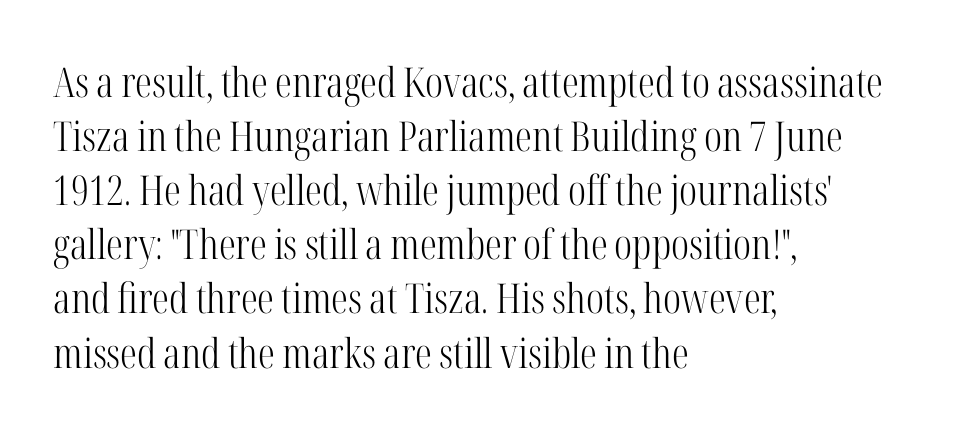
The image shows 41 px light, condensed serif type, upright; set left-aligned, normal line spacing (1.32x), normal letter spacing, not underlined; high stroke contrast and a medium x-height.
